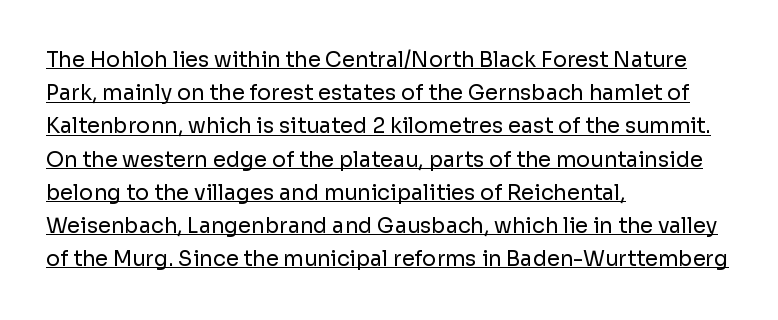
The image shows 21 px text type, upright; set left-aligned, normal line spacing (1.58x), normal letter spacing, underlined.
